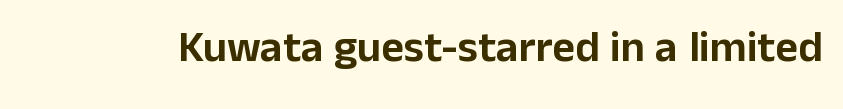
{"serif": "no", "italic": "no", "width": "normal", "stroke_contrast": "low", "x_height": "medium", "monospaced": "no", "underline": "no", "letter_spacing": "normal", "letter_spacing_em": 0.0, "glyph_px": 44}
